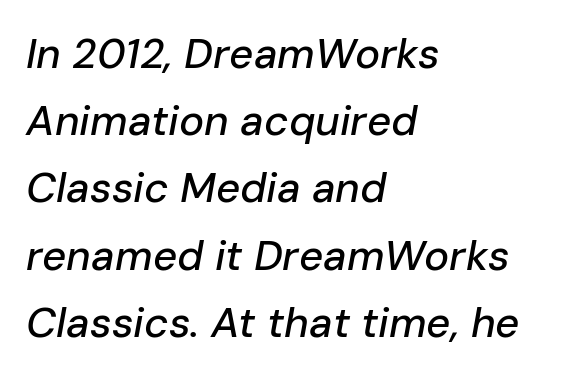
Nobody drew a line under any word here. Spacing verdict: proportional, widths tailored to each character. Students, observe: this is what conventionally led text looks like. Notice how the stems are inclined rather than vertical — that's the hallmark of italics. The rag falls on the right side of this text block. These lines keep a tight, regular rhythm from letter to letter.
